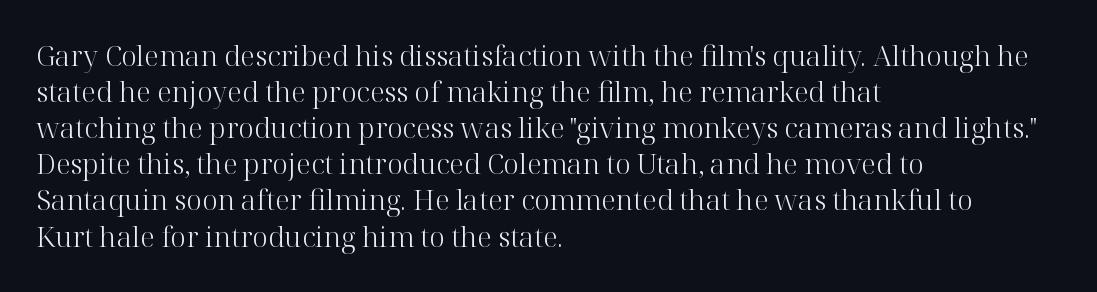
{"serif": "yes", "italic": "no", "bold": "no", "weight": "light", "width": "normal", "stroke_contrast": "high", "x_height": "medium", "monospaced": "no", "underline": "no", "align": "left", "line_spacing": "normal", "line_spacing_ratio": 1.29, "letter_spacing": "normal", "letter_spacing_em": 0.0, "glyph_px": 28}
